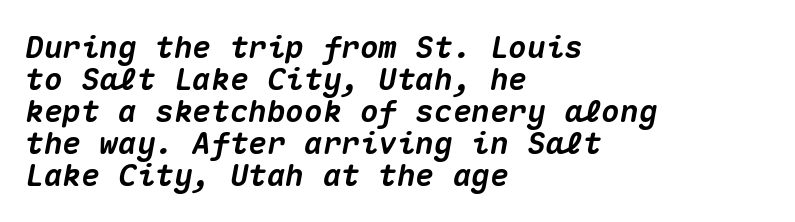
Glyph-to-glyph distance matches everyday printed text. Posture: slanted. The ragged edge is on the right, which tells us the setting is flush left. Closely set lines give the paragraph a compact silhouette. The baseline area is clear.
